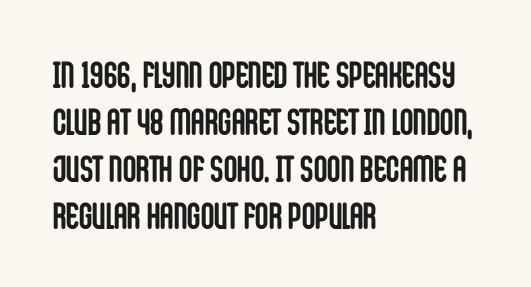
Q: Is the text bold? A: Yes.
Q: Is the text italic (slanted)? A: No, it is upright.
Q: Is the typeface a serif or a sans-serif typeface? A: Sans-serif.
Q: Is the text underlined? A: No.
Q: How is the paragraph aligned? A: Left-aligned.
Q: Is the spacing between letters normal or unusually wide? A: Normal.
Q: Is the spacing between lines tight, normal or loose? A: Normal.
Q: Width (condensed, normal, or wide)? A: Condensed.
Q: Stroke contrast? A: Low.
Q: x-height? A: Large.
Q: Monospaced? A: No.
